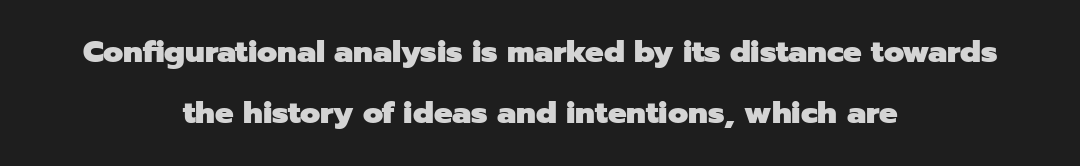
Has an underline been added? It has not. Which margin do the lines hug? Neither — every line sits in the middle. The specimen reads as upright at a glance. The line texture is even and compact thanks to regular tracking. Vertically, the passage feels expansive, rows floating well apart.
